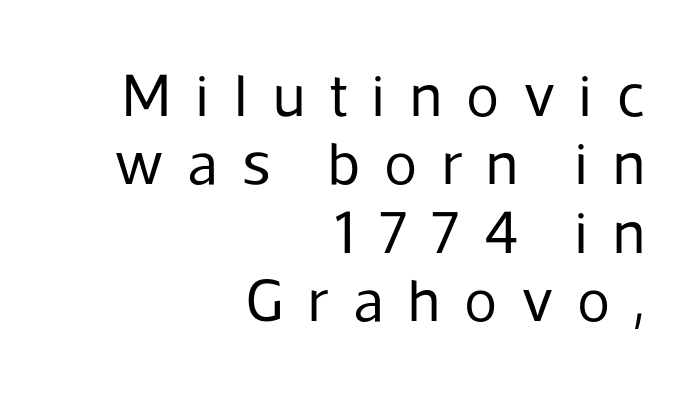
The image shows 61 px regular-weight sans-serif type, upright; set right-aligned, tight line spacing (1.12x), unusually wide letter spacing (+0.4 em), not underlined; low stroke contrast and a medium x-height.
